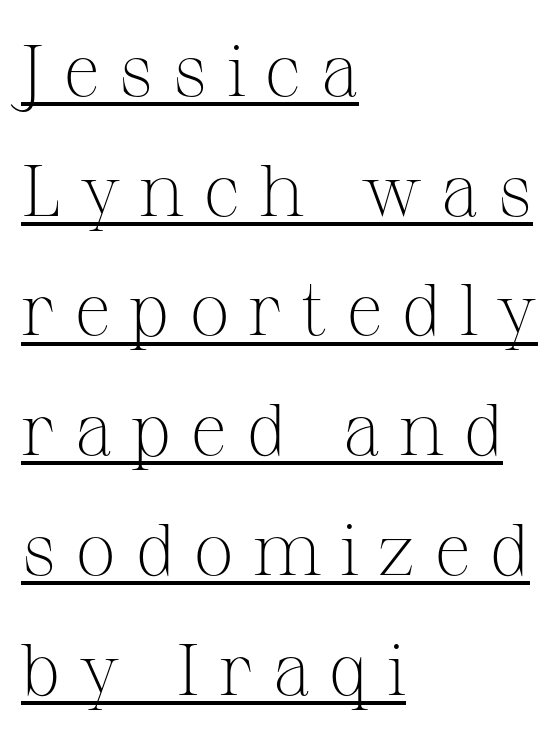
You could only call the tracking loose — the letters float apart. The passage shown is typed in a proportional face where columns would drift. Honestly, the underline is the first thing you notice here. Posture: upright roman.
